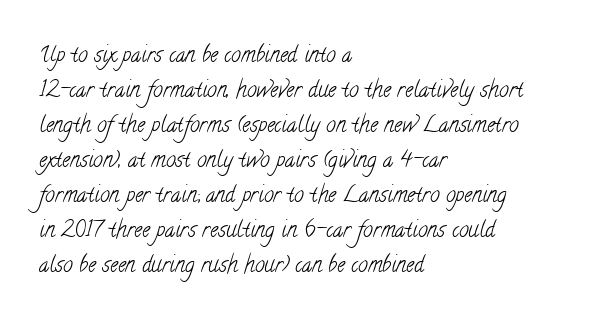
Q: Is the text bold? A: No.
Q: Is the text underlined? A: No.
Q: How is the paragraph aligned? A: Left-aligned.
Q: Is the spacing between letters normal or unusually wide? A: Normal.
Q: Is the spacing between lines tight, normal or loose? A: Normal.
